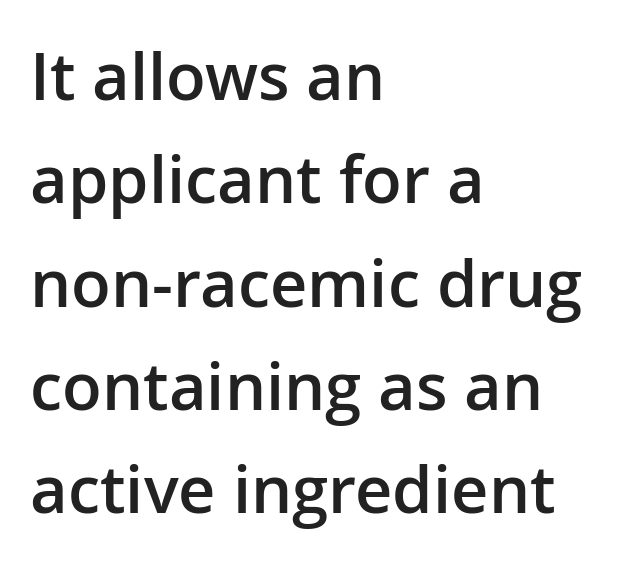
Q: Is the text bold? A: Semi-bold.
Q: Is the text italic (slanted)? A: No, it is upright.
Q: Is the typeface a serif or a sans-serif typeface? A: Sans-serif.
Q: Is the text underlined? A: No.
Q: How is the paragraph aligned? A: Left-aligned.
Q: Is the spacing between letters normal or unusually wide? A: Normal.
Q: Is the spacing between lines tight, normal or loose? A: Normal.
Q: Width (condensed, normal, or wide)? A: Normal.
Q: Stroke contrast? A: Low.
Q: x-height? A: Medium.
Q: Monospaced? A: No.
